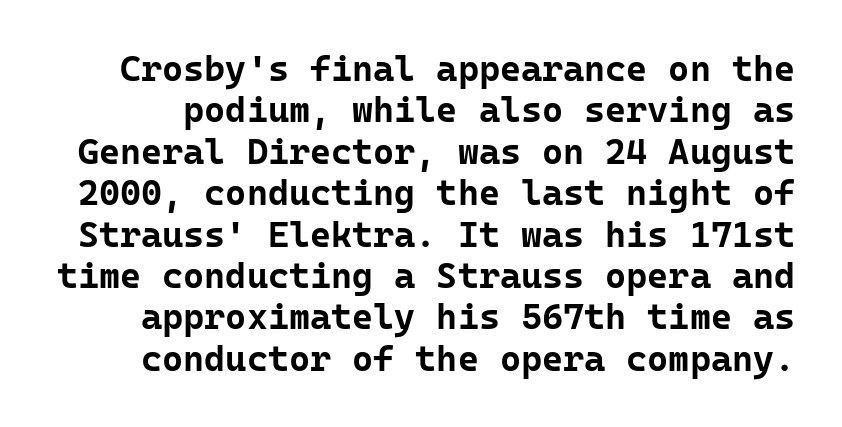
Observe the absence of serifs on each vertical stroke in this sample. The rendering uses typewriter-style spacing with identical character cells. The baseline area is clear. The horizontal fit of the characters is conventional and even.
